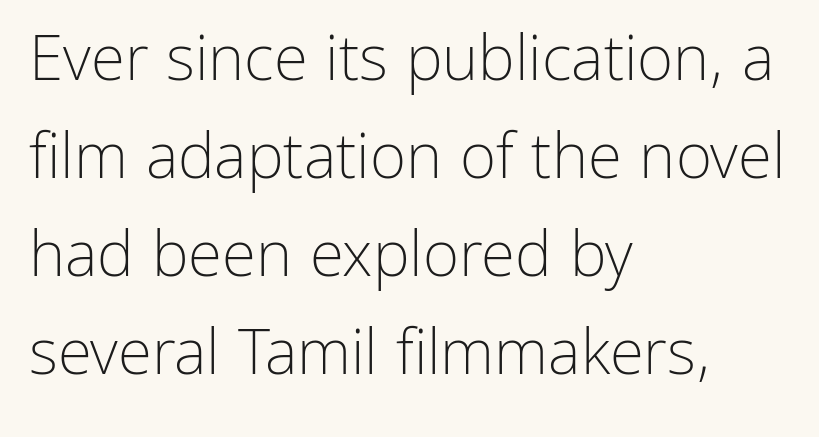
Q: Is the text bold? A: No.
Q: Is the text italic (slanted)? A: No, it is upright.
Q: Is the typeface a serif or a sans-serif typeface? A: Sans-serif.
Q: Is the text underlined? A: No.
Q: How is the paragraph aligned? A: Left-aligned.
Q: Is the spacing between letters normal or unusually wide? A: Normal.
Q: Is the spacing between lines tight, normal or loose? A: Normal.
Q: Width (condensed, normal, or wide)? A: Normal.
Q: Stroke contrast? A: Low.
Q: x-height? A: Medium.
Q: Monospaced? A: No.
